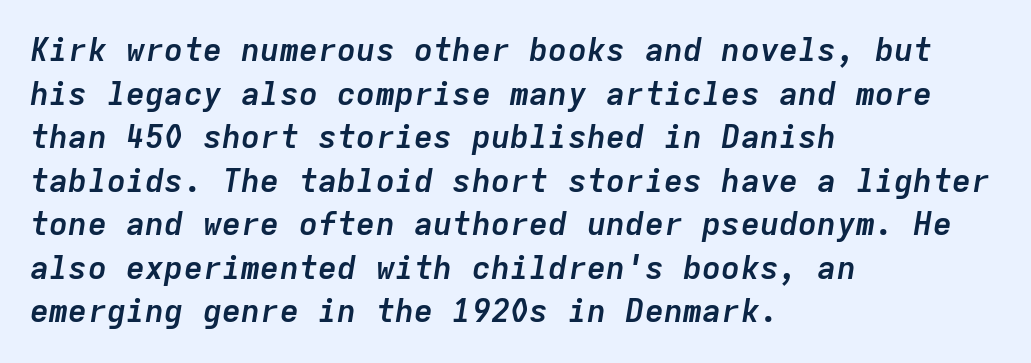
The image shows 32 px semibold type, italic (leaning right), monospaced; set left-aligned, normal line spacing (1.36x), normal letter spacing, not underlined; low stroke contrast and a medium x-height.
